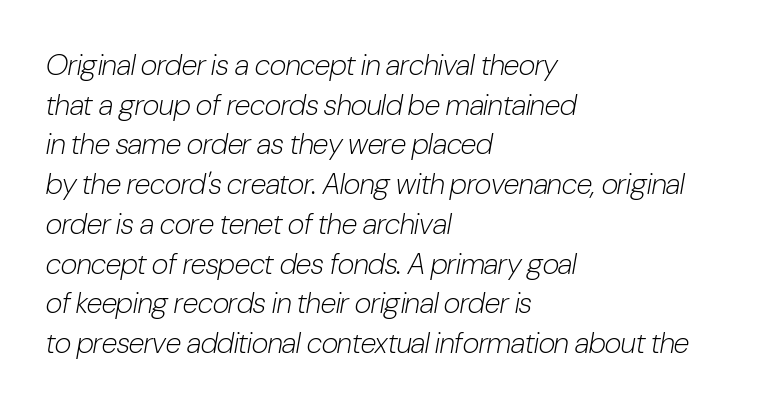
Q: Is the text bold? A: No.
Q: Is the text italic (slanted)? A: Yes, it leans right by about 10 degrees.
Q: Is the text underlined? A: No.
Q: How is the paragraph aligned? A: Left-aligned.
Q: Is the spacing between letters normal or unusually wide? A: Normal.
Q: Is the spacing between lines tight, normal or loose? A: Normal.
Q: Width (condensed, normal, or wide)? A: Condensed.
Q: Stroke contrast? A: Low.
Q: x-height? A: Medium.
Q: Monospaced? A: No.
